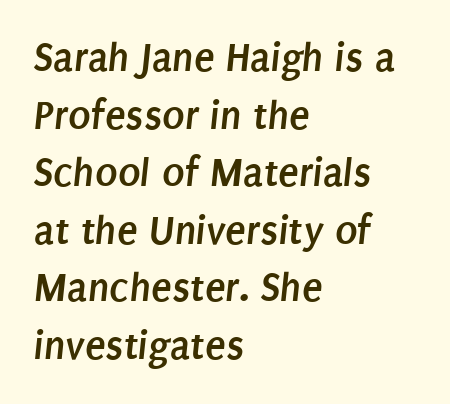
Q: Is the text bold? A: Yes.
Q: Is the typeface a serif or a sans-serif typeface? A: Sans-serif.
Q: Is the text underlined? A: No.
Q: How is the paragraph aligned? A: Left-aligned.
Q: Is the spacing between letters normal or unusually wide? A: Normal.
Q: Is the spacing between lines tight, normal or loose? A: Normal.
Q: Width (condensed, normal, or wide)? A: Condensed.
Q: Stroke contrast? A: Low.
Q: x-height? A: Large.
Q: Monospaced? A: No.
